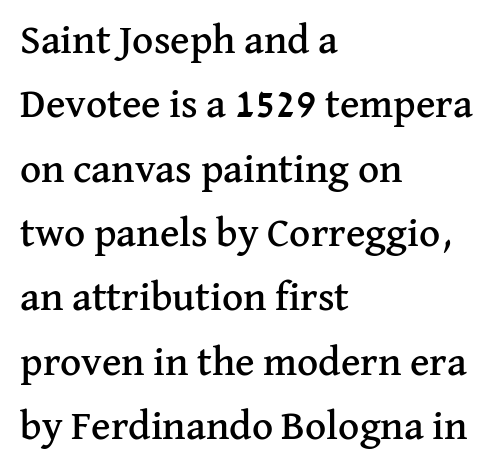
Q: Is the text italic (slanted)? A: No, it is upright.
Q: Is the typeface a serif or a sans-serif typeface? A: Serif.
Q: Is the text underlined? A: No.
Q: How is the paragraph aligned? A: Left-aligned.
Q: Is the spacing between letters normal or unusually wide? A: Normal.
Q: Is the spacing between lines tight, normal or loose? A: Normal.
Q: Width (condensed, normal, or wide)? A: Normal.
Q: Stroke contrast? A: Medium.
Q: x-height? A: Medium.
Q: Monospaced? A: No.
